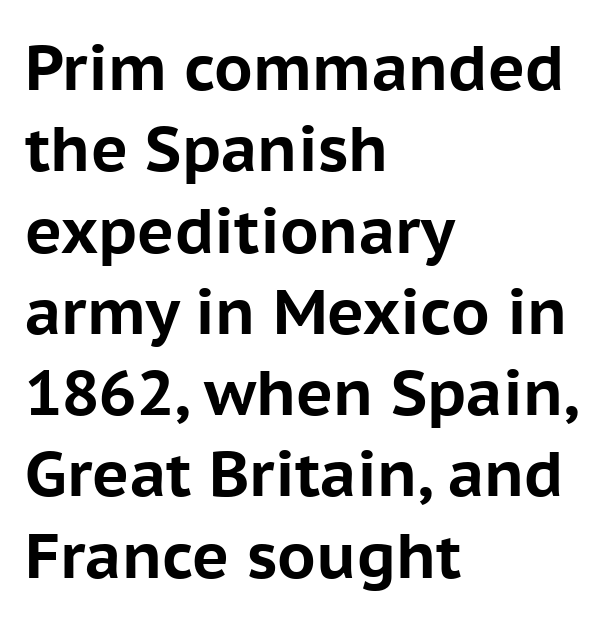
The image shows 63 px bold sans-serif type, upright; set left-aligned, normal line spacing (1.29x), normal letter spacing, not underlined; low stroke contrast and a medium x-height.
